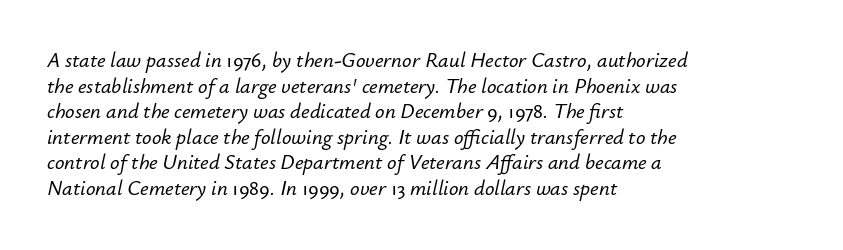
{"italic": "yes", "lean": "right", "slant_degrees": 12, "underline": "no", "align": "left", "line_spacing_ratio": 1.22, "letter_spacing": "normal", "letter_spacing_em": 0.0, "glyph_px": 21}
